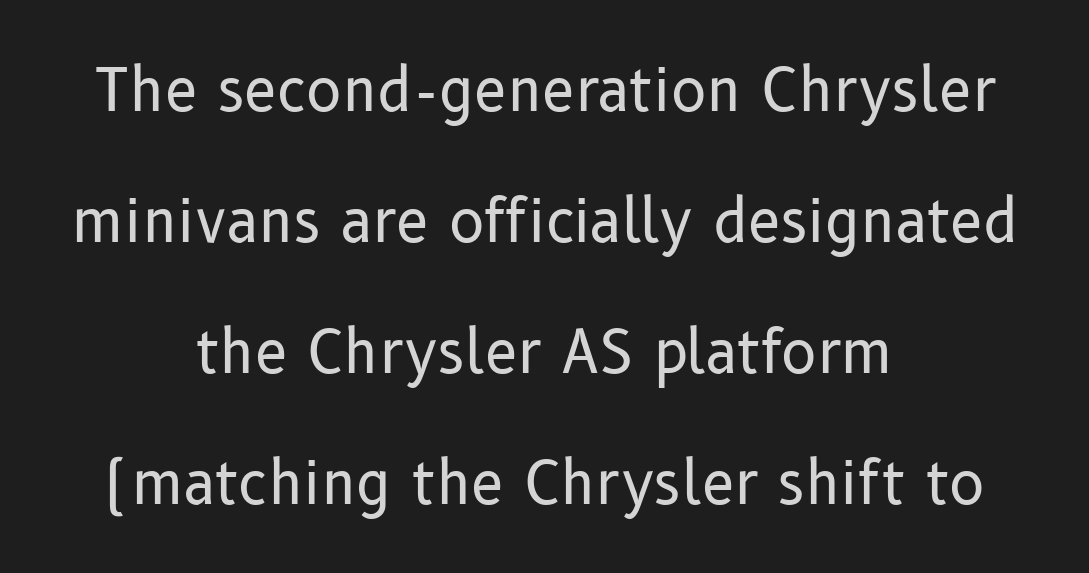
{"serif": "no", "italic": "no", "bold": "no", "weight": "regular", "width": "normal", "stroke_contrast": "low", "x_height": "medium", "monospaced": "no", "underline": "no", "align": "center", "line_spacing": "loose", "line_spacing_ratio": 2.22, "letter_spacing": "normal", "letter_spacing_em": 0.0, "glyph_px": 59}
